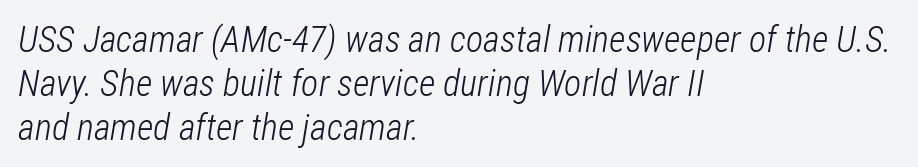
{"italic": "yes", "lean": "right", "slant_degrees": 12, "bold": "no", "weight": "light", "width": "condensed", "stroke_contrast": "low", "x_height": "medium", "monospaced": "no", "underline": "no", "align": "left", "line_spacing_ratio": 1.22, "letter_spacing": "normal", "letter_spacing_em": 0.0, "glyph_px": 36}
